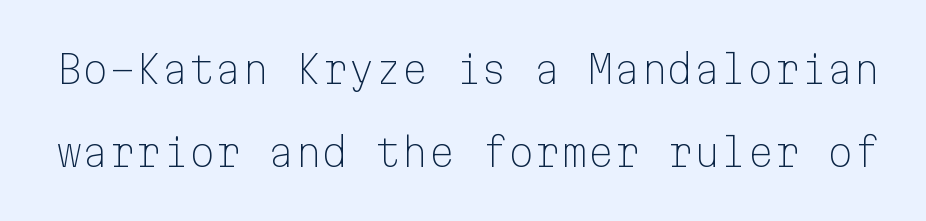
{"serif": "no", "italic": "no", "bold": "no", "weight": "light", "width": "normal", "stroke_contrast": "low", "x_height": "medium", "monospaced": "yes", "underline": "no", "line_spacing": "loose", "line_spacing_ratio": 2.18, "letter_spacing": "normal", "letter_spacing_em": 0.0, "glyph_px": 38}
